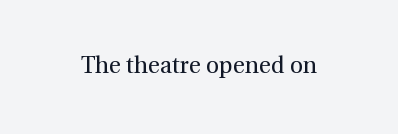
{"italic": "no", "bold": "no", "underline": "no", "letter_spacing": "normal", "letter_spacing_em": 0.0, "glyph_px": 23}
